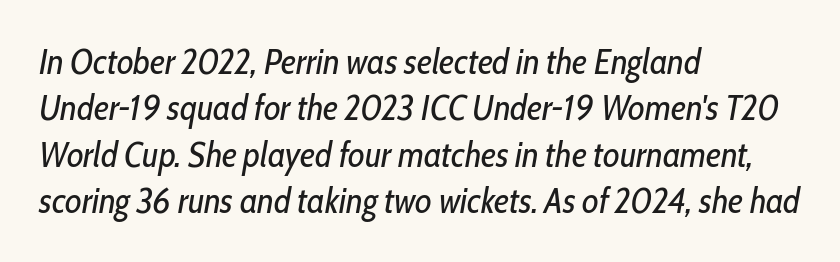
Q: Is the text bold? A: No.
Q: Is the text italic (slanted)? A: Yes, it leans right by about 10 degrees.
Q: Is the text underlined? A: No.
Q: How is the paragraph aligned? A: Left-aligned.
Q: Is the spacing between letters normal or unusually wide? A: Normal.
Q: Is the spacing between lines tight, normal or loose? A: Normal.
Q: Width (condensed, normal, or wide)? A: Condensed.
Q: Stroke contrast? A: Low.
Q: x-height? A: Medium.
Q: Monospaced? A: No.
